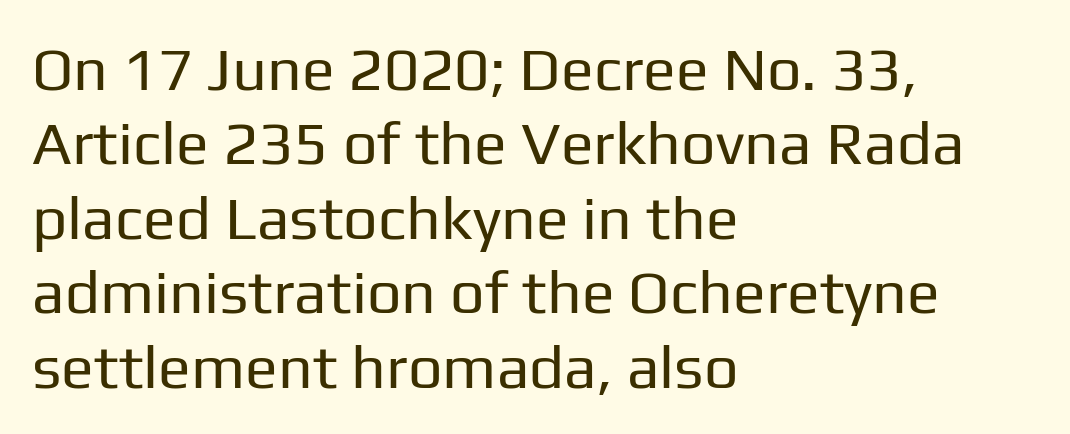
Q: Is the text bold? A: No.
Q: Is the text italic (slanted)? A: No, it is upright.
Q: Is the typeface a serif or a sans-serif typeface? A: Sans-serif.
Q: Is the text underlined? A: No.
Q: How is the paragraph aligned? A: Left-aligned.
Q: Is the spacing between letters normal or unusually wide? A: Normal.
Q: Width (condensed, normal, or wide)? A: Normal.
Q: Stroke contrast? A: Low.
Q: x-height? A: Medium.
Q: Monospaced? A: No.
